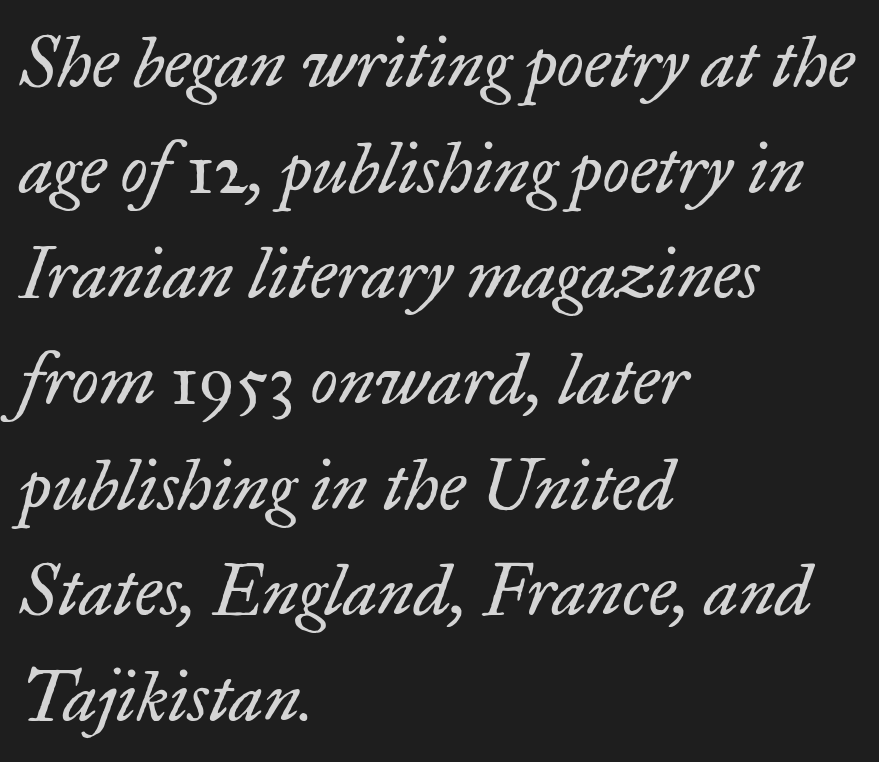
The image shows 70 px regular-weight serif type, italic (leaning right); set left-aligned, normal line spacing (1.51x), normal letter spacing, not underlined; low stroke contrast and a small x-height.
